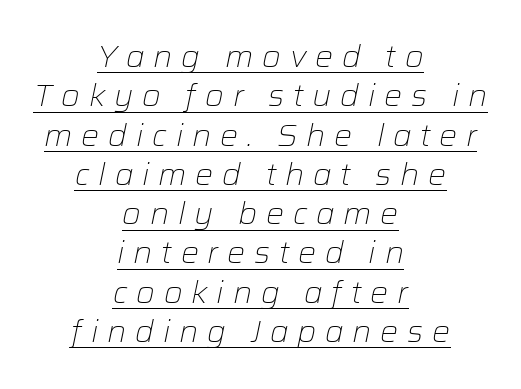
{"italic": "yes", "lean": "right", "slant_degrees": 12, "bold": "no", "weight": "light", "width": "normal", "stroke_contrast": "low", "x_height": "medium", "monospaced": "no", "underline": "yes", "align": "center", "line_spacing": "normal", "line_spacing_ratio": 1.31, "letter_spacing": "wide", "letter_spacing_em": 0.29, "glyph_px": 30}
